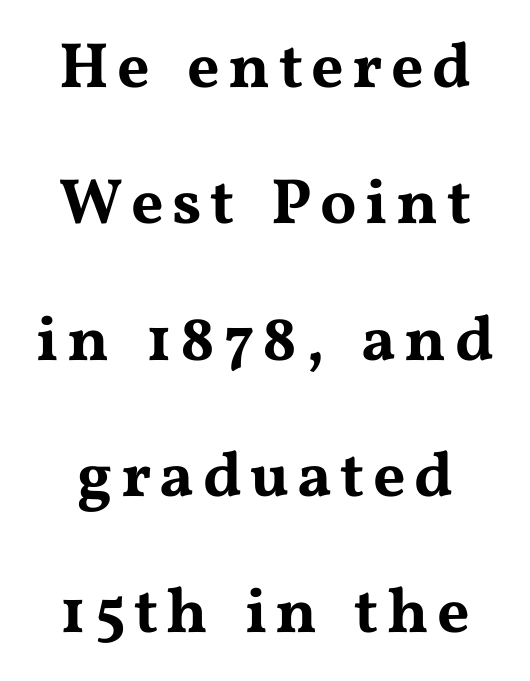
{"serif": "yes", "italic": "no", "width": "wide", "stroke_contrast": "medium", "x_height": "medium", "monospaced": "no", "underline": "no", "align": "center", "line_spacing": "loose", "line_spacing_ratio": 2.13, "glyph_px": 64}
